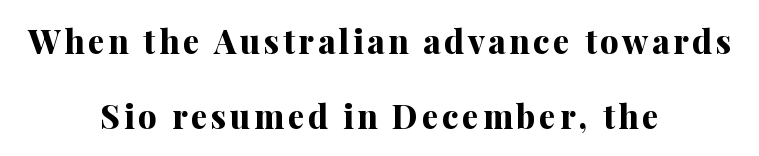
No italicization has been applied; the sample stays upright. Think of a printed novel: that variable character pitch is what you see here. The typesetter chose a symmetrical, centered arrangement here. Anything drawn beneath the words? Only blank space. Regarding leading, the lines here are spaced well apart.
